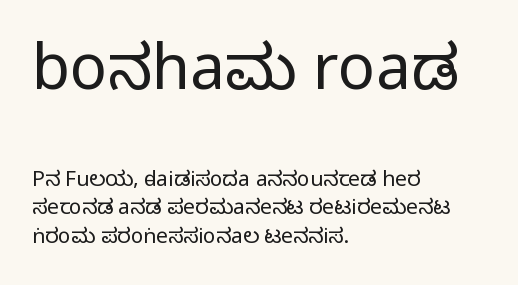
{"serif": "no", "italic": "no", "bold": "no", "weight": "regular", "width": "condensed", "stroke_contrast": "low", "x_height": "large", "monospaced": "no", "underline": "no", "align": "left", "line_spacing": "normal", "line_spacing_ratio": 1.36, "letter_spacing": "normal", "letter_spacing_em": 0.0, "larger_block": "first", "size_ratio": 2.95, "glyph_px": 62}
